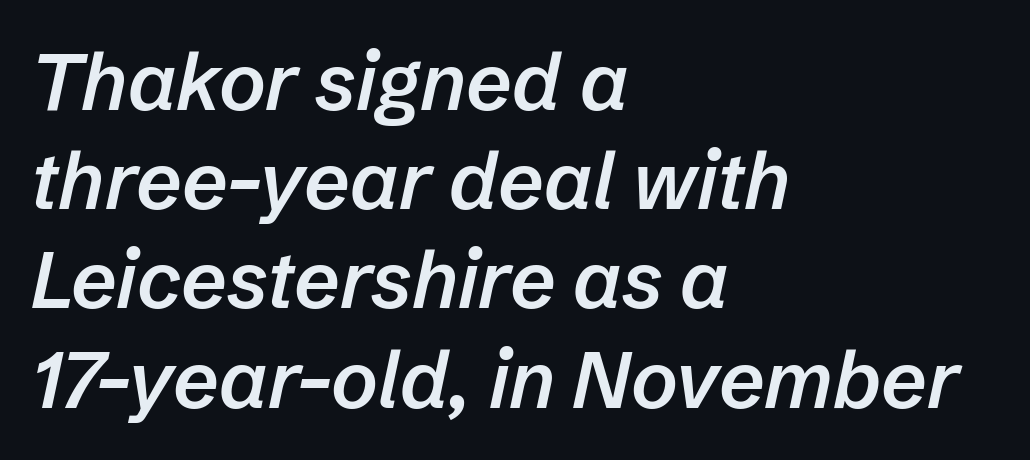
The image shows 80 px semibold type, italic (leaning right); set left-aligned, line spacing 1.24x, normal letter spacing, not underlined; low stroke contrast and a medium x-height.
